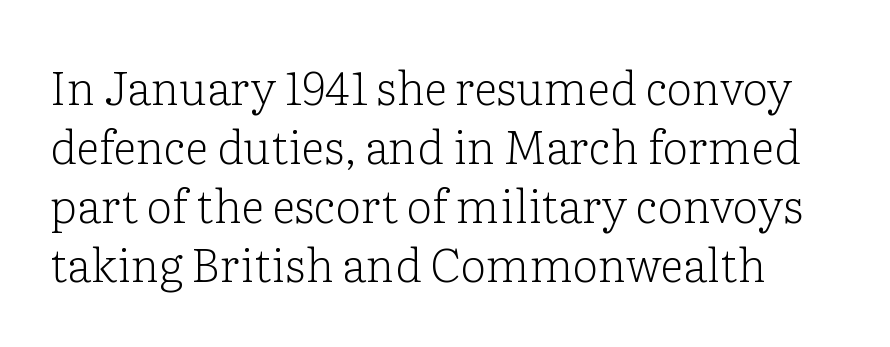
Nope, not italic — everything's standing straight. Nothing heavy about these letters — not bold at all. Serif or sans? Serif — the stroke terminals have little feet. Letter spacing: default. The passage shown is typed in a proportional face where columns would drift.
